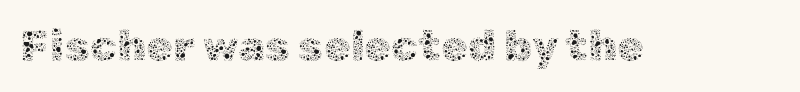
A light-to-regular cut is what we see here. Beneath every word, the page is bare. How are the letters spaced? Ordinarily, with no added tracking. It's the straight-up-and-down kind of type. Character widths vary here, with narrow letters taking less room than wide ones.
